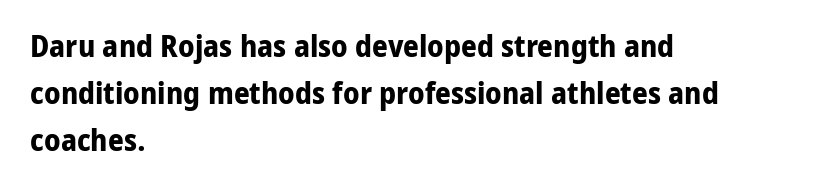
{"serif": "no", "italic": "no", "bold": "yes", "weight": "bold", "width": "normal", "stroke_contrast": "low", "x_height": "medium", "monospaced": "no", "underline": "no", "align": "left", "line_spacing": "normal", "line_spacing_ratio": 1.51, "letter_spacing": "normal", "letter_spacing_em": 0.0, "glyph_px": 31}
